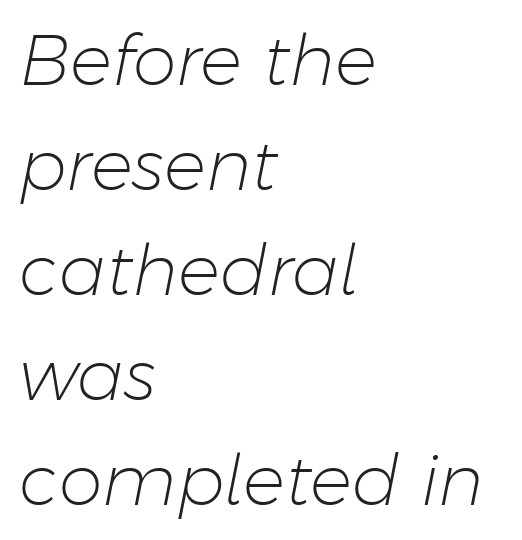
Q: Is the text bold? A: No.
Q: Is the text italic (slanted)? A: Yes, it leans right by about 11 degrees.
Q: Is the text underlined? A: No.
Q: How is the paragraph aligned? A: Left-aligned.
Q: Is the spacing between letters normal or unusually wide? A: Normal.
Q: Is the spacing between lines tight, normal or loose? A: Normal.
Q: Width (condensed, normal, or wide)? A: Normal.
Q: Stroke contrast? A: Low.
Q: x-height? A: Medium.
Q: Monospaced? A: No.
